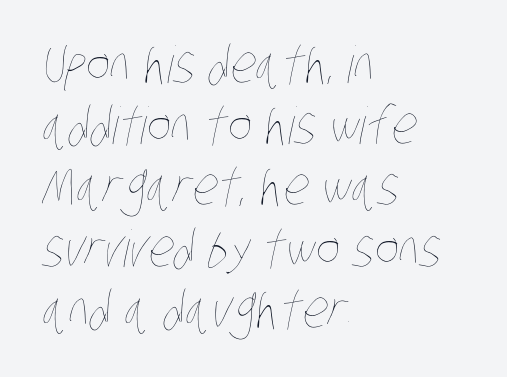
{"bold": "no", "weight": "thin", "width": "condensed", "stroke_contrast": "low", "x_height": "large", "monospaced": "no", "underline": "no", "align": "left", "line_spacing_ratio": 1.2, "letter_spacing": "normal", "letter_spacing_em": 0.0, "glyph_px": 51}
